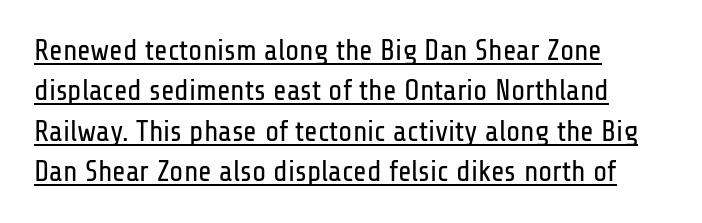
{"serif": "no", "italic": "no", "bold": "no", "weight": "regular", "width": "condensed", "stroke_contrast": "low", "x_height": "medium", "monospaced": "no", "underline": "yes", "align": "left", "line_spacing": "normal", "line_spacing_ratio": 1.39, "letter_spacing": "normal", "letter_spacing_em": 0.0, "glyph_px": 29}
